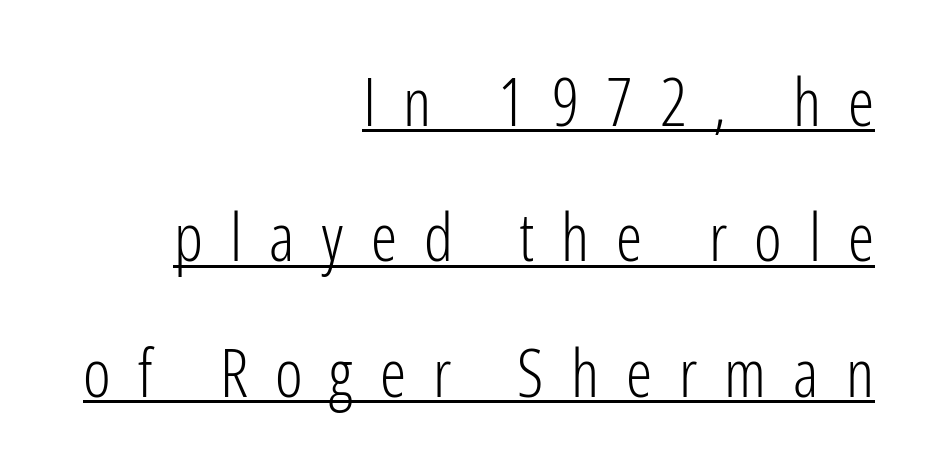
The image shows 66 px light, condensed sans-serif type, upright; set right-aligned, loose line spacing (2.05x), unusually wide letter spacing (+0.41 em), underlined; low stroke contrast and a medium x-height.
